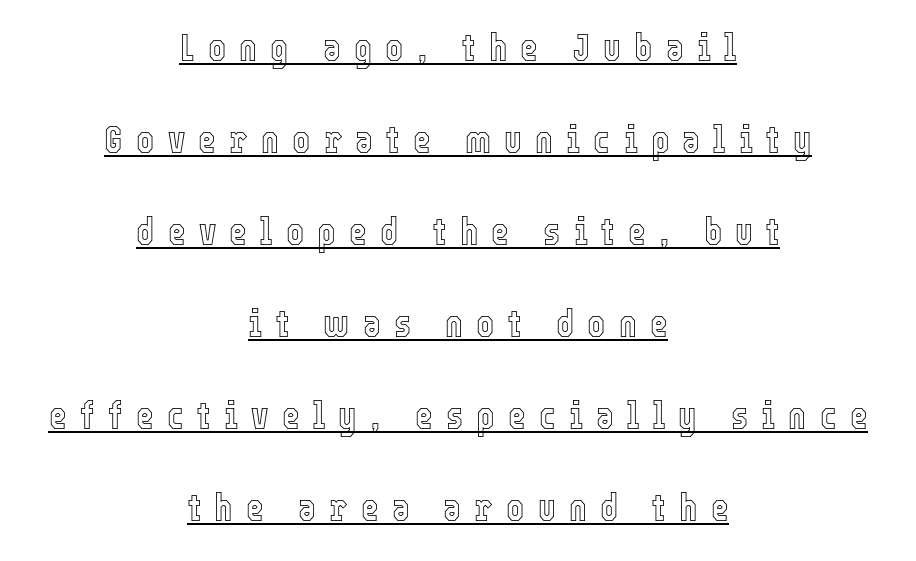
Q: Is the text italic (slanted)? A: No, it is upright.
Q: Is the text underlined? A: Yes.
Q: How is the paragraph aligned? A: Centered.
Q: Is the spacing between letters normal or unusually wide? A: Unusually wide.
Q: Is the spacing between lines tight, normal or loose? A: Loose.
Q: Width (condensed, normal, or wide)? A: Condensed.
Q: x-height? A: Medium.
Q: Monospaced? A: No.
